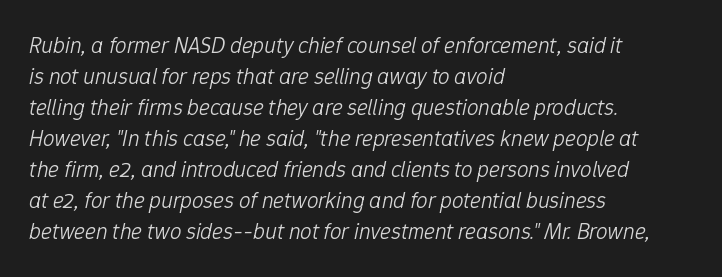
Teacher's note: observe the even left margin — that is flush-left alignment. Evenly set lines give the paragraph a standard silhouette. Check under the words: just untouched page. The weight tops out at a normal text grade. Tracking here is standard; glyphs follow each other at the usual distance.
